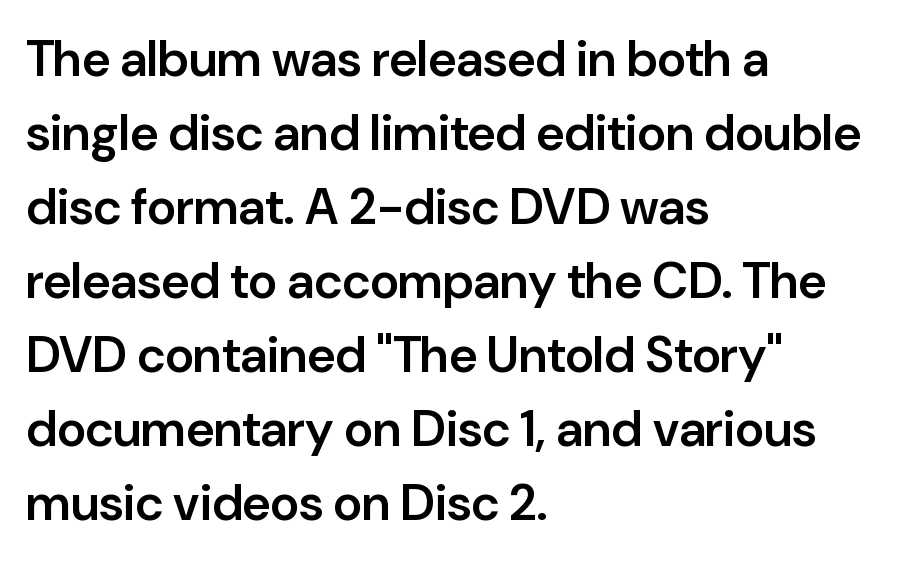
Are there feet on the stems? There aren't — it's a sans. Typographic density is moderately raised because the face is semibold. Is this a fixed-width face? No — the glyphs have proportional, varying widths. The passage is arranged the way most books set body copy — flush left. The gaps between neighbouring characters are ordinary and unremarkable. Do the letters lean? They stand straight.
